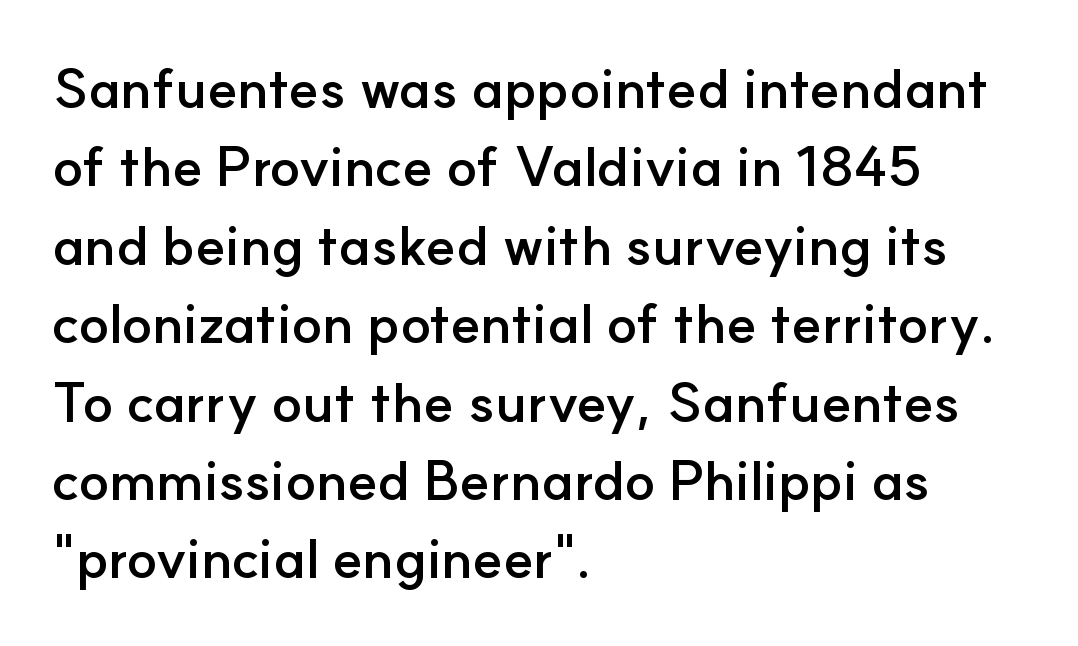
Q: Is the text bold? A: Yes.
Q: Is the text italic (slanted)? A: No, it is upright.
Q: Is the typeface a serif or a sans-serif typeface? A: Sans-serif.
Q: Is the text underlined? A: No.
Q: How is the paragraph aligned? A: Left-aligned.
Q: Is the spacing between letters normal or unusually wide? A: Normal.
Q: Is the spacing between lines tight, normal or loose? A: Normal.
Q: Width (condensed, normal, or wide)? A: Normal.
Q: Stroke contrast? A: Low.
Q: x-height? A: Small.
Q: Monospaced? A: No.
